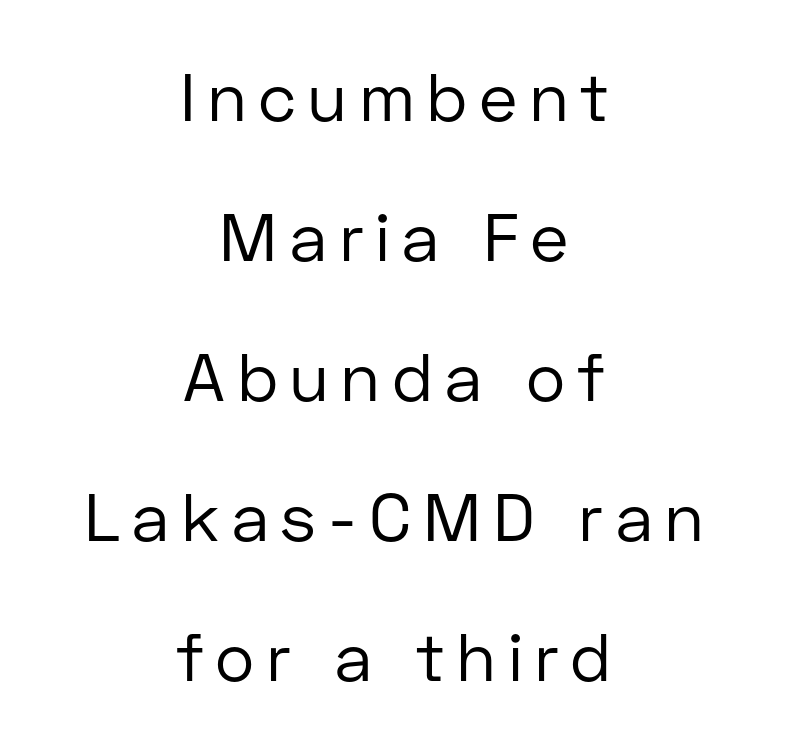
The image shows 67 px regular-weight sans-serif type, upright; set centered, loose line spacing (2.09x), not underlined; low stroke contrast and a medium x-height.
